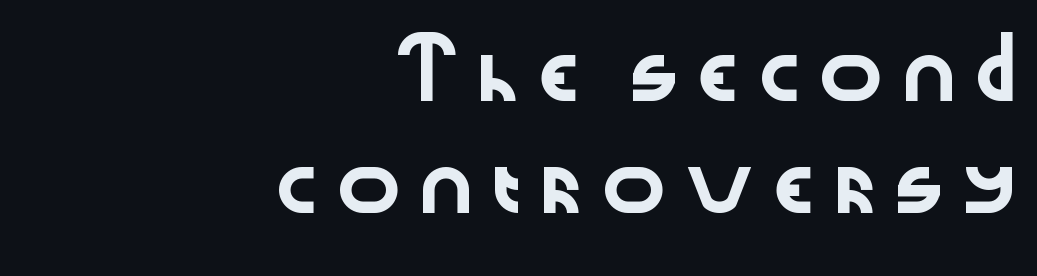
Italic? Not at all — the glyphs are vertical. Plain, unruled lines of type. Each letter keeps its own natural width here, so spacing adapts to shape. The text was rendered using a sans face with plain stroke endings.
